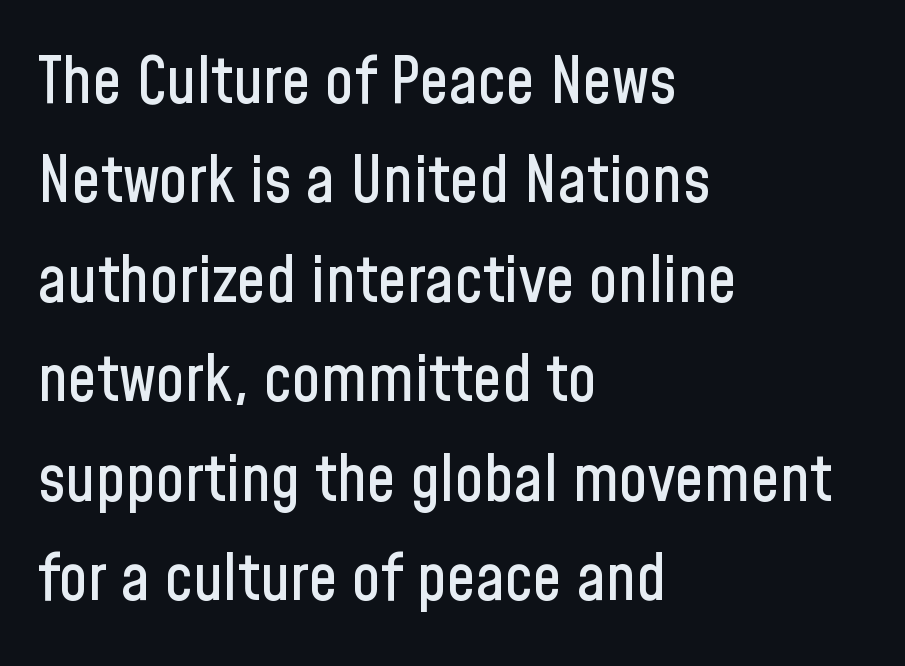
Q: Is the text italic (slanted)? A: No, it is upright.
Q: Is the typeface a serif or a sans-serif typeface? A: Sans-serif.
Q: Is the text underlined? A: No.
Q: How is the paragraph aligned? A: Left-aligned.
Q: Is the spacing between letters normal or unusually wide? A: Normal.
Q: Is the spacing between lines tight, normal or loose? A: Normal.
Q: Width (condensed, normal, or wide)? A: Condensed.
Q: Stroke contrast? A: Low.
Q: x-height? A: Medium.
Q: Monospaced? A: No.
